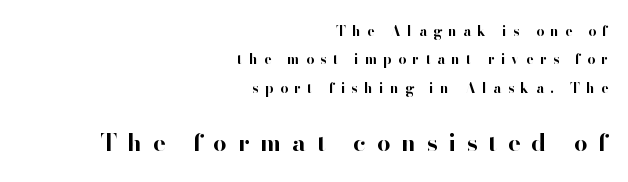
{"italic": "no", "bold": "yes", "underline": "no", "align": "right", "line_spacing": "loose", "line_spacing_ratio": 2.03, "letter_spacing": "wide", "letter_spacing_em": 0.45, "larger_block": "second", "size_ratio": 1.71, "glyph_px": 24}
